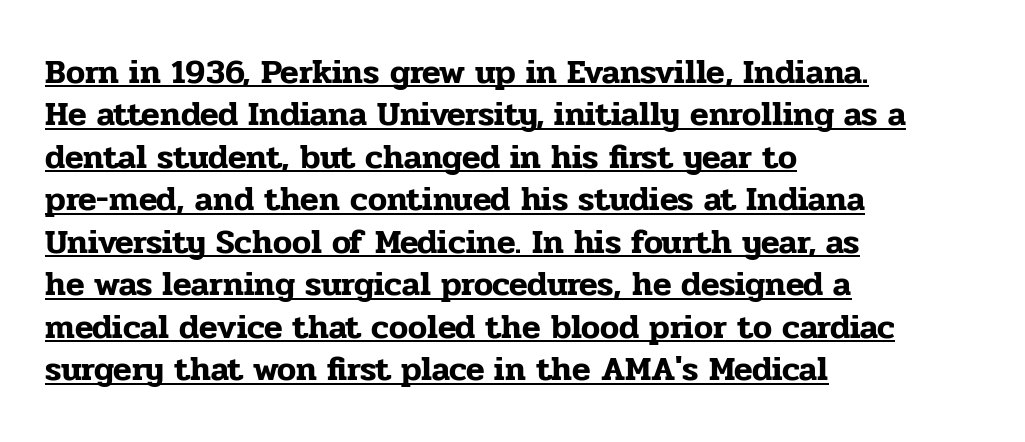
Q: Is the text italic (slanted)? A: No, it is upright.
Q: Is the typeface a serif or a sans-serif typeface? A: Serif.
Q: Is the text underlined? A: Yes.
Q: How is the paragraph aligned? A: Left-aligned.
Q: Is the spacing between letters normal or unusually wide? A: Normal.
Q: Is the spacing between lines tight, normal or loose? A: Normal.
Q: Width (condensed, normal, or wide)? A: Normal.
Q: Stroke contrast? A: Low.
Q: x-height? A: Medium.
Q: Monospaced? A: No.
